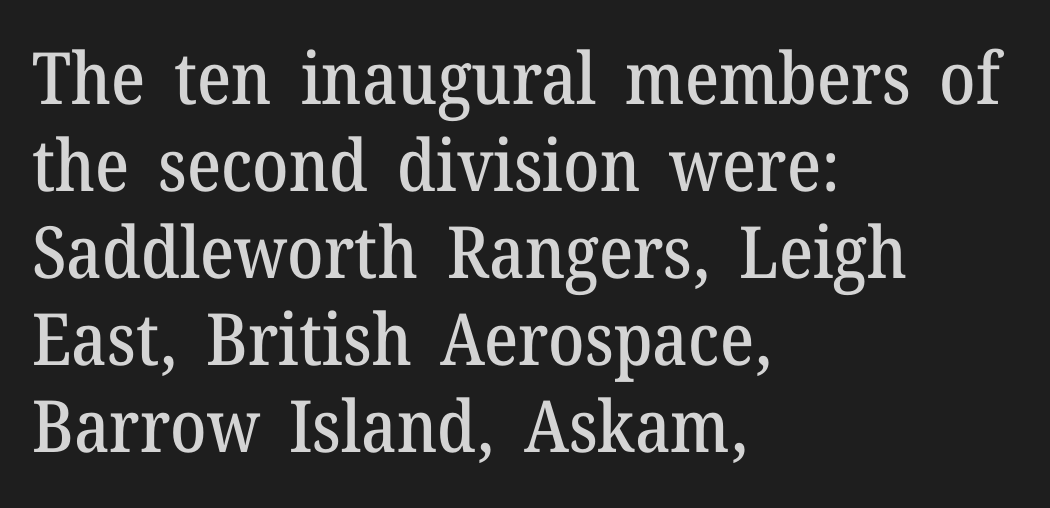
Q: Is the text italic (slanted)? A: No, it is upright.
Q: Is the typeface a serif or a sans-serif typeface? A: Serif.
Q: Is the text underlined? A: No.
Q: How is the paragraph aligned? A: Left-aligned.
Q: Is the spacing between letters normal or unusually wide? A: Normal.
Q: Width (condensed, normal, or wide)? A: Normal.
Q: Stroke contrast? A: Medium.
Q: x-height? A: Medium.
Q: Monospaced? A: No.
